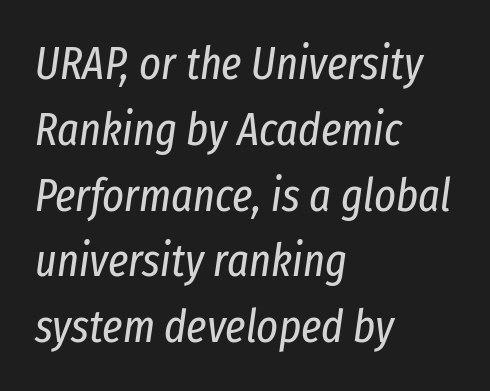
Nobody touched the tracking dial on this one. These lines are set flush left with a ragged right edge. Characters are canted at an angle relative to the baseline's perpendicular. The space directly below the letters is spotless.
